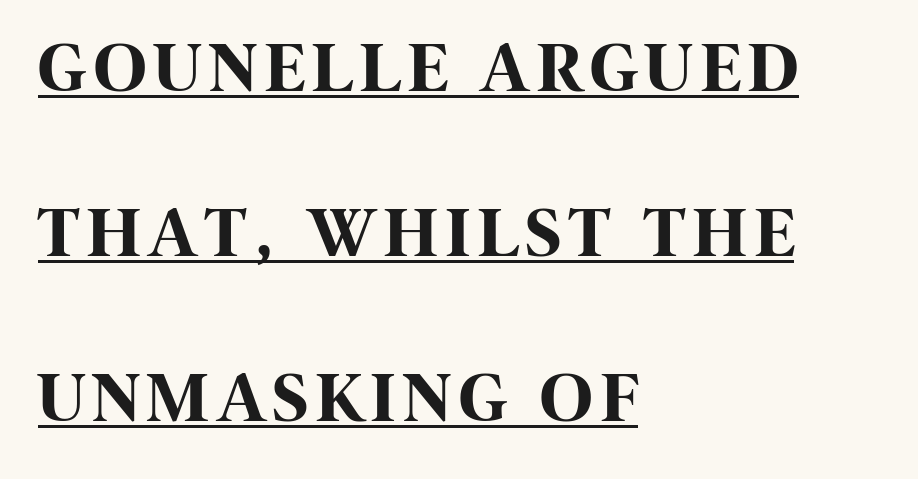
The image shows 72 px bold, condensed sans-serif type, upright; set left-aligned, loose line spacing (2.29x), underlined; high stroke contrast and a large x-height.
